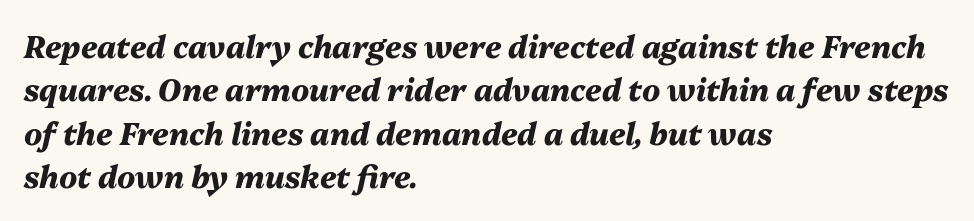
The rendering applies a slant to the glyphs. Nobody touched the tracking dial on this one. Line spacing here is normal. Think of a printed novel: that variable character pitch is what you see here.
